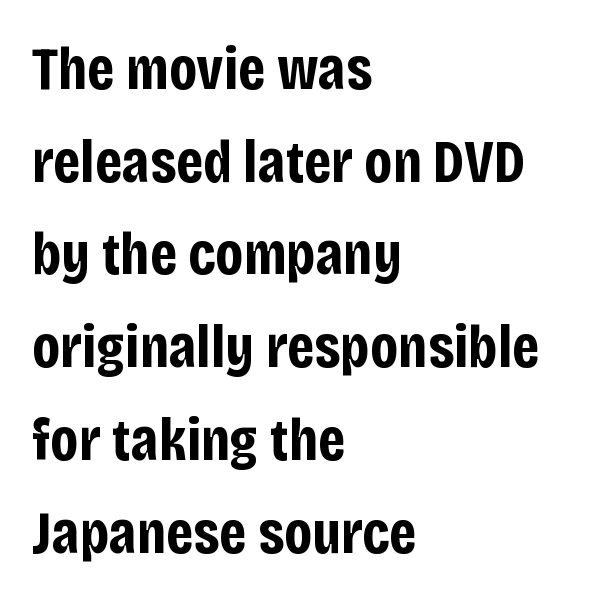
The image shows 61 px bold, condensed sans-serif type, upright; set left-aligned, normal line spacing (1.52x), normal letter spacing, not underlined; low stroke contrast and a large x-height.
